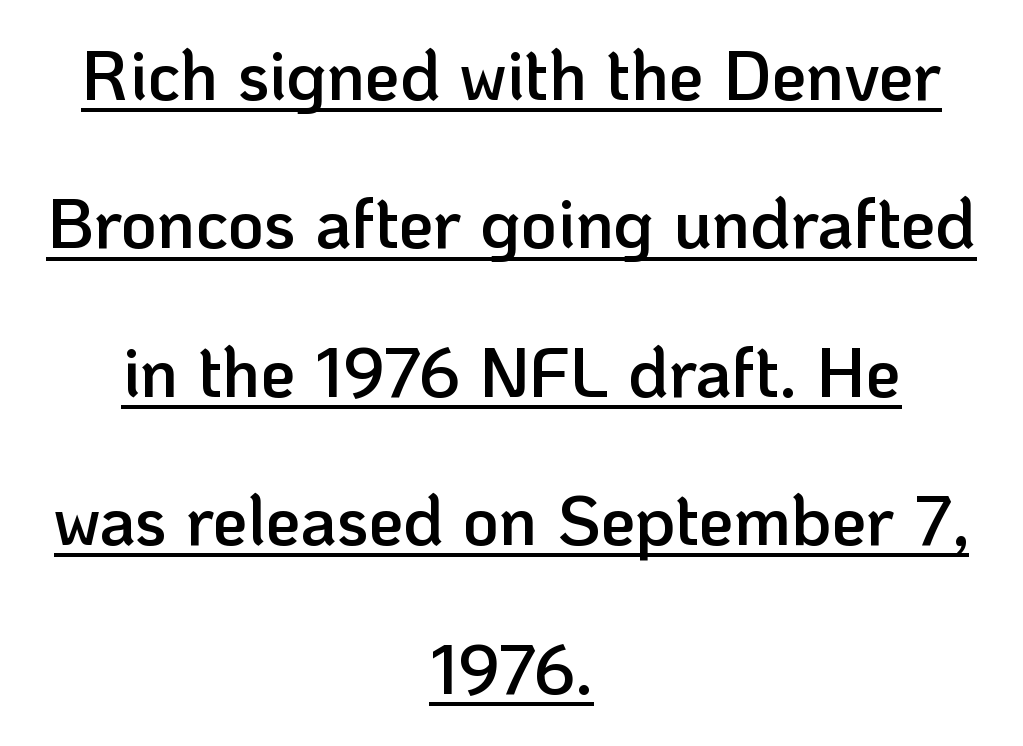
{"serif": "no", "italic": "no", "bold": "semi", "weight": "semibold", "width": "normal", "stroke_contrast": "low", "x_height": "medium", "monospaced": "no", "underline": "yes", "align": "center", "line_spacing": "loose", "line_spacing_ratio": 2.12, "letter_spacing": "normal", "letter_spacing_em": 0.0, "glyph_px": 70}
